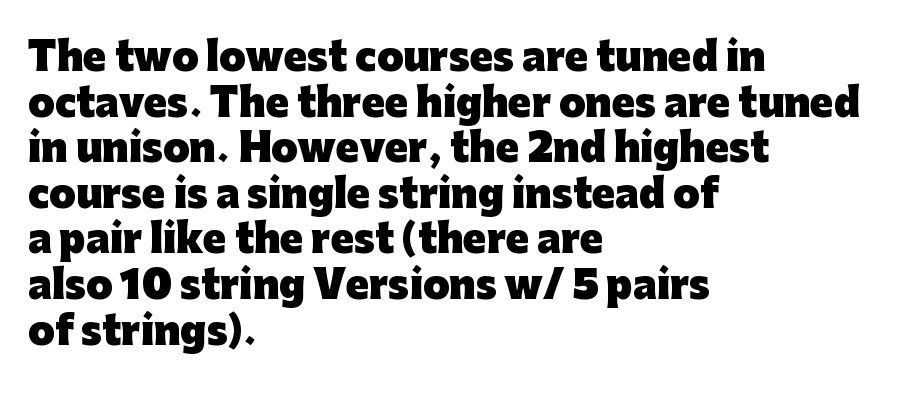
The image shows 38 px heavy sans-serif type, upright; set left-aligned, line spacing 1.2x, normal letter spacing, not underlined; low stroke contrast and a medium x-height.
